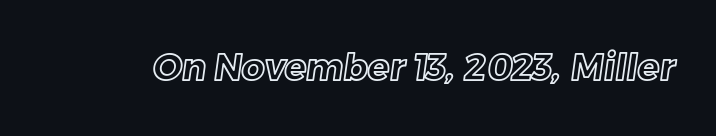
{"width": "normal", "x_height": "medium", "monospaced": "no", "underline": "no", "letter_spacing": "normal", "letter_spacing_em": 0.0, "glyph_px": 36}
